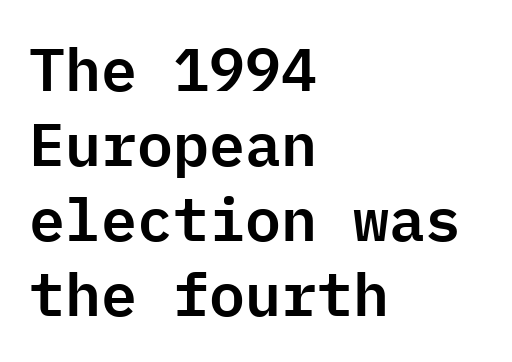
The image shows 60 px sans-serif type, upright, monospaced; set left-aligned, normal line spacing (1.25x), normal letter spacing, not underlined; low stroke contrast and a medium x-height.
